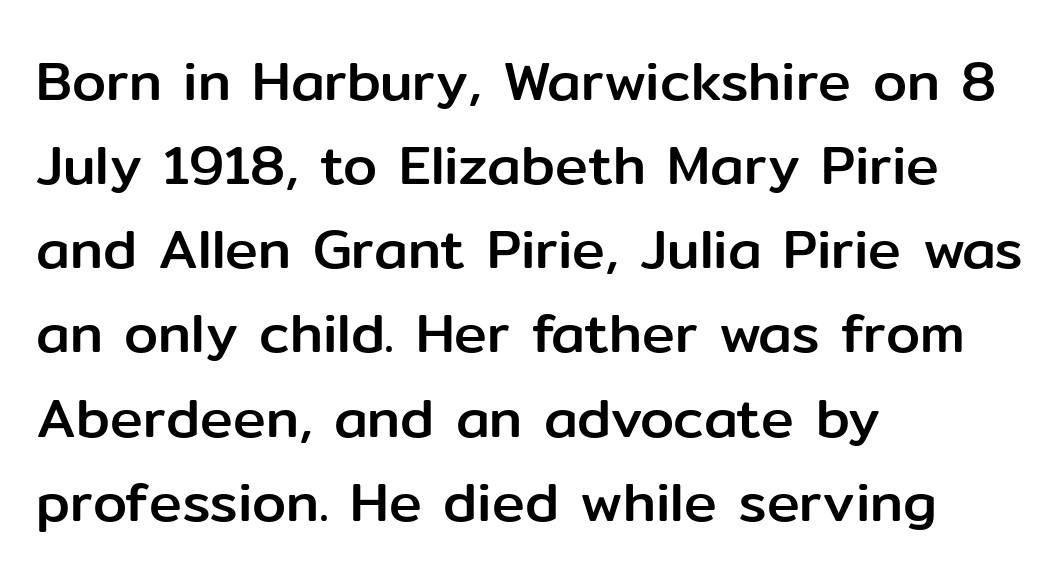
The image shows 55 px sans-serif type, upright; set left-aligned, normal line spacing (1.53x), normal letter spacing, not underlined; low stroke contrast and a medium x-height.
